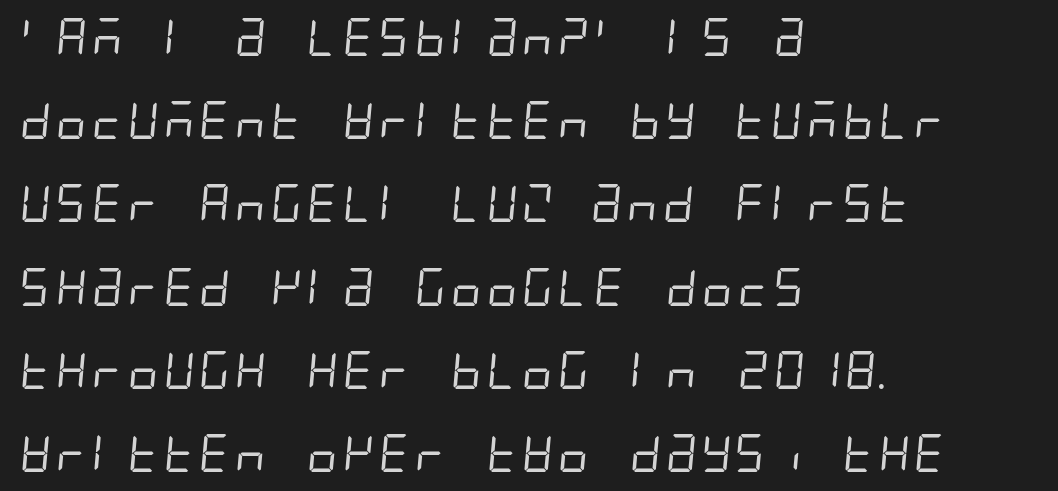
Q: Is the text bold? A: No.
Q: Is the typeface a serif or a sans-serif typeface? A: Sans-serif.
Q: Is the text underlined? A: No.
Q: How is the paragraph aligned? A: Left-aligned.
Q: Is the spacing between letters normal or unusually wide? A: Normal.
Q: Is the spacing between lines tight, normal or loose? A: Loose.
Q: Width (condensed, normal, or wide)? A: Condensed.
Q: Stroke contrast? A: Low.
Q: x-height? A: Large.
